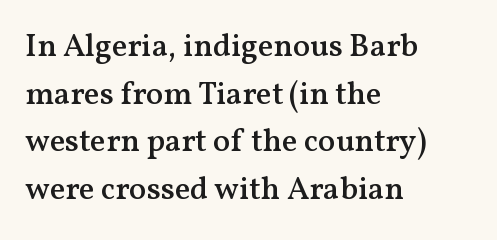
One-word summary of the alignment: left. Between one letter and the next there's only the usual sliver of space. Note: serifs present on the glyphs. It's the straight-up-and-down kind of type.
